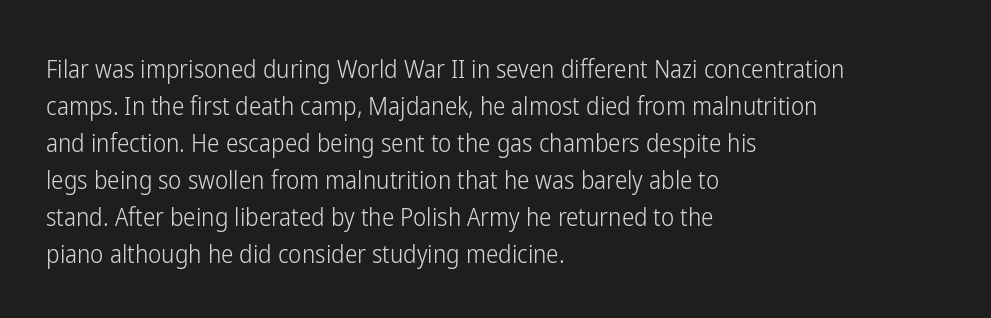
{"italic": "no", "bold": "no", "underline": "no", "align": "left", "line_spacing": "normal", "line_spacing_ratio": 1.48, "letter_spacing": "normal", "letter_spacing_em": 0.0, "glyph_px": 25}
